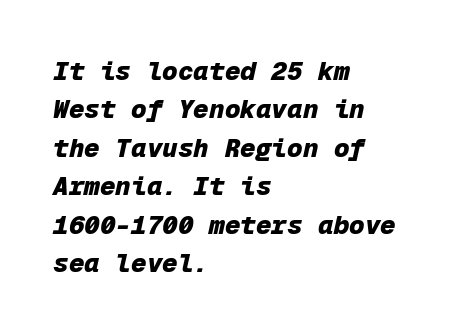
Characters follow at the spacing the type designer built in. Quick note: underline off. Evenly set lines give the paragraph a standard silhouette. Is the type slanted? Yes — the strokes lean at a clear angle.
